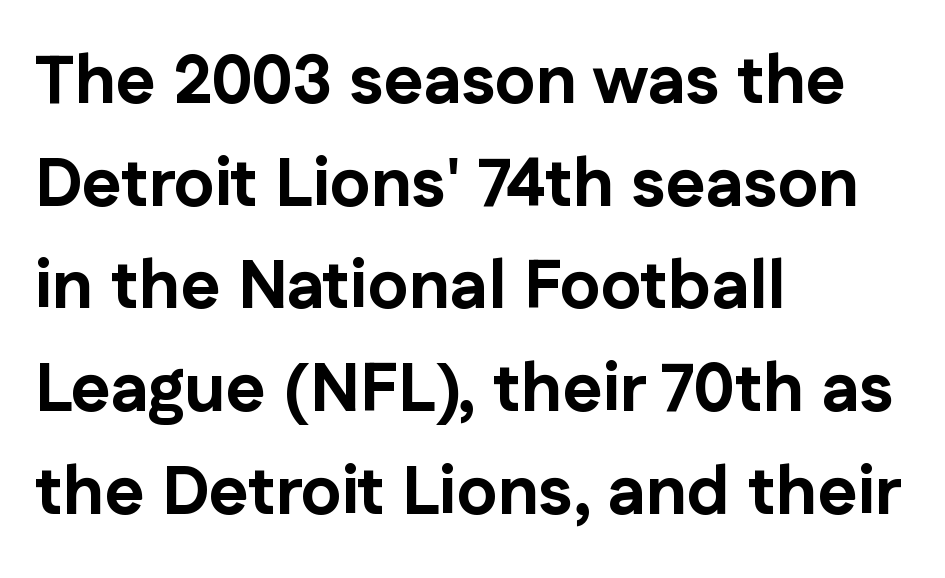
Q: Is the text bold? A: Yes.
Q: Is the text italic (slanted)? A: No, it is upright.
Q: Is the typeface a serif or a sans-serif typeface? A: Sans-serif.
Q: Is the text underlined? A: No.
Q: How is the paragraph aligned? A: Left-aligned.
Q: Is the spacing between letters normal or unusually wide? A: Normal.
Q: Is the spacing between lines tight, normal or loose? A: Normal.
Q: Width (condensed, normal, or wide)? A: Normal.
Q: Stroke contrast? A: Low.
Q: x-height? A: Medium.
Q: Monospaced? A: No.
